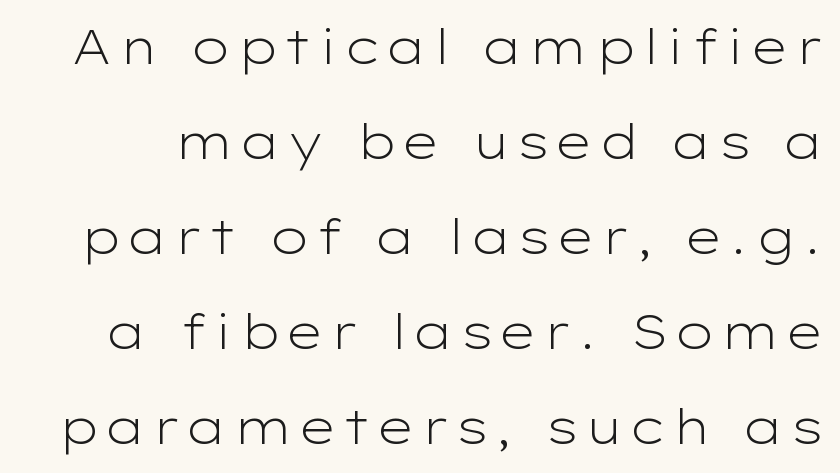
Q: Is the text bold? A: No.
Q: Is the text italic (slanted)? A: No, it is upright.
Q: Is the typeface a serif or a sans-serif typeface? A: Sans-serif.
Q: Is the text underlined? A: No.
Q: Is the spacing between lines tight, normal or loose? A: Loose.
Q: Width (condensed, normal, or wide)? A: Wide.
Q: Stroke contrast? A: Low.
Q: x-height? A: Medium.
Q: Monospaced? A: No.
